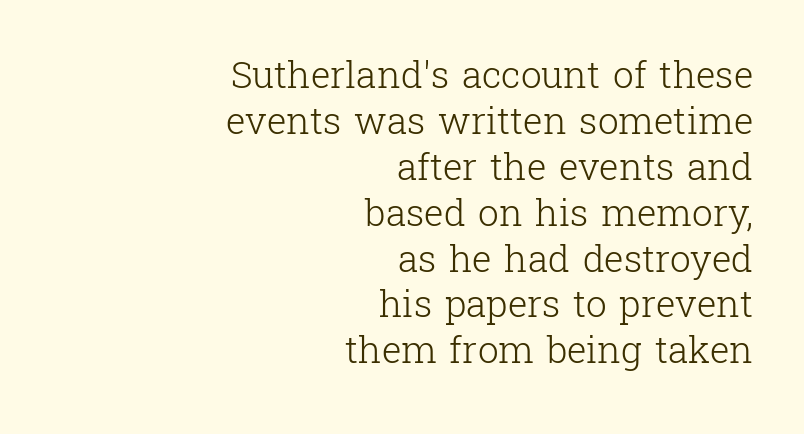
The image shows 37 px light serif type, upright; set right-aligned, line spacing 1.24x, normal letter spacing, not underlined; low stroke contrast and a medium x-height.
